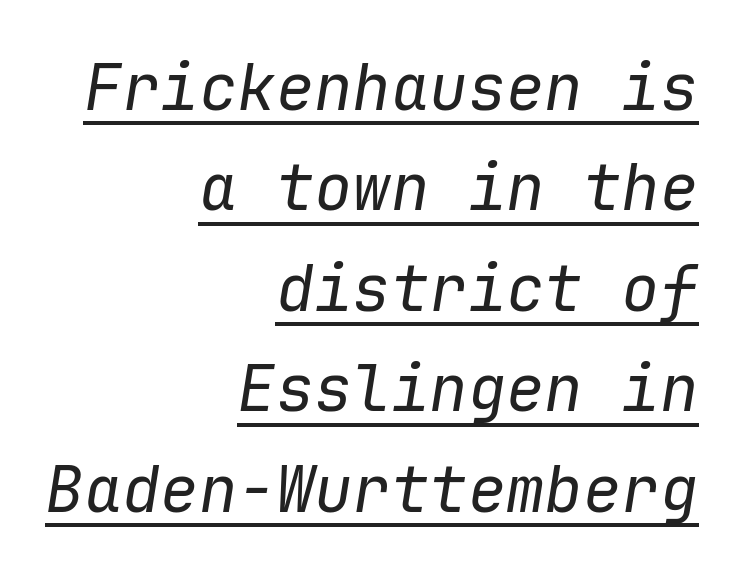
A continuous stroke trails under the words, as in a hyperlink. The rag falls on the left side of this text block. The line texture is even and compact thanks to regular tracking. The weight would be labelled regular, book, light, or lighter still. Horizontal bands of white between lines are of average thickness.
